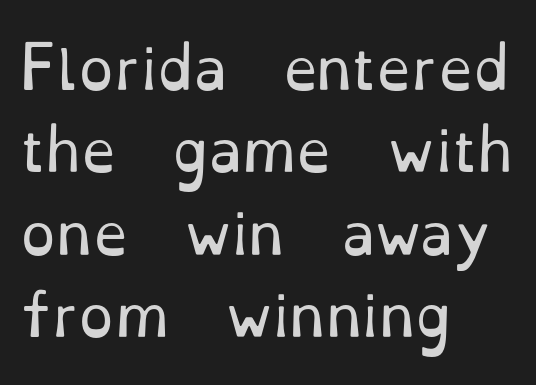
The image shows 56 px regular-weight type, upright; set left-aligned, normal line spacing (1.47x), normal letter spacing, not underlined; low stroke contrast and a small x-height.
